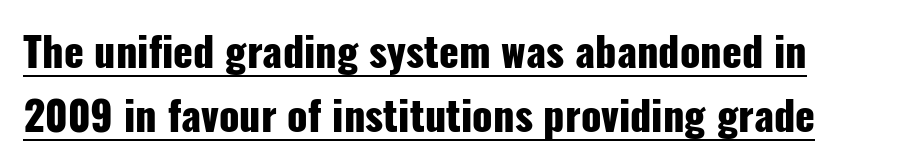
{"serif": "no", "italic": "no", "bold": "yes", "weight": "heavy", "width": "condensed", "stroke_contrast": "low", "x_height": "medium", "monospaced": "no", "underline": "yes", "line_spacing": "normal", "line_spacing_ratio": 1.55, "letter_spacing": "normal", "letter_spacing_em": 0.0, "glyph_px": 41}
